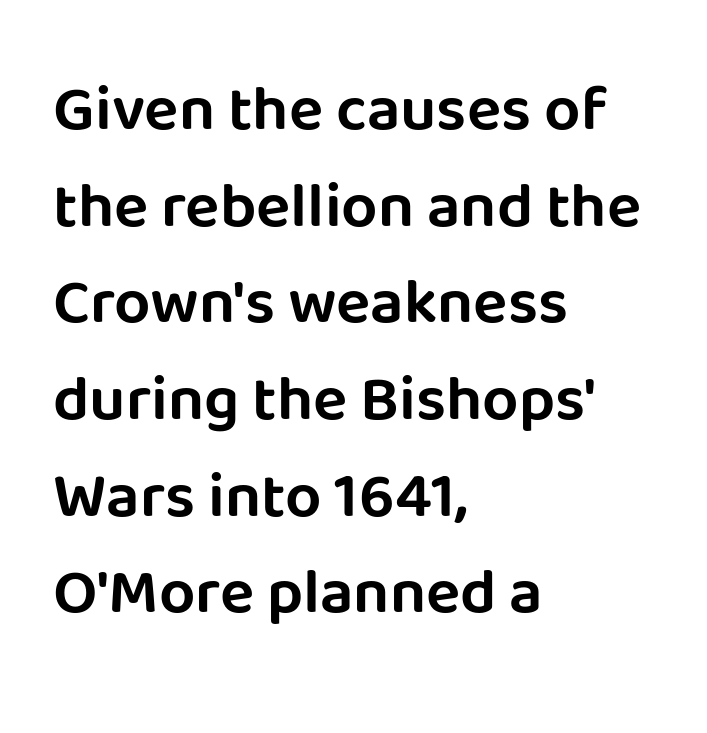
{"serif": "no", "italic": "no", "width": "normal", "stroke_contrast": "low", "x_height": "large", "monospaced": "no", "underline": "no", "align": "left", "line_spacing": "normal", "line_spacing_ratio": 1.51, "letter_spacing": "normal", "letter_spacing_em": 0.0, "glyph_px": 64}
